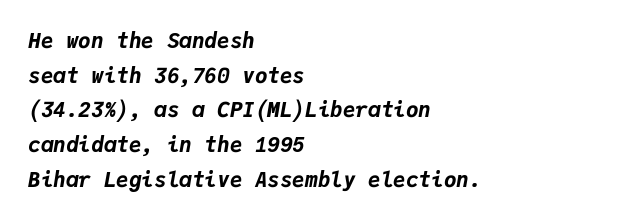
Q: Is the text bold? A: Yes.
Q: Is the text italic (slanted)? A: Yes, it leans right by about 9 degrees.
Q: Is the text underlined? A: No.
Q: How is the paragraph aligned? A: Left-aligned.
Q: Is the spacing between letters normal or unusually wide? A: Normal.
Q: Is the spacing between lines tight, normal or loose? A: Normal.
